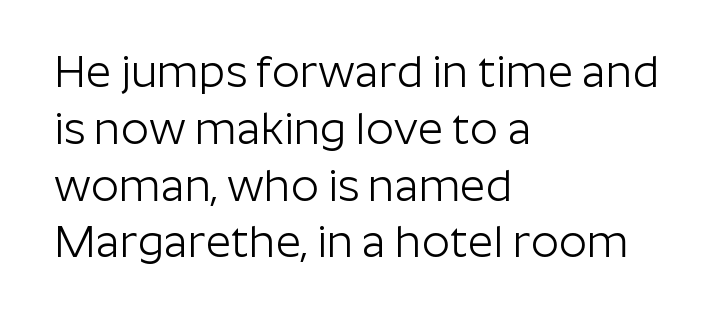
Q: Is the text bold? A: No.
Q: Is the text italic (slanted)? A: No, it is upright.
Q: Is the typeface a serif or a sans-serif typeface? A: Sans-serif.
Q: Is the text underlined? A: No.
Q: How is the paragraph aligned? A: Left-aligned.
Q: Is the spacing between letters normal or unusually wide? A: Normal.
Q: Is the spacing between lines tight, normal or loose? A: Normal.
Q: Width (condensed, normal, or wide)? A: Normal.
Q: Stroke contrast? A: Low.
Q: x-height? A: Medium.
Q: Monospaced? A: No.
